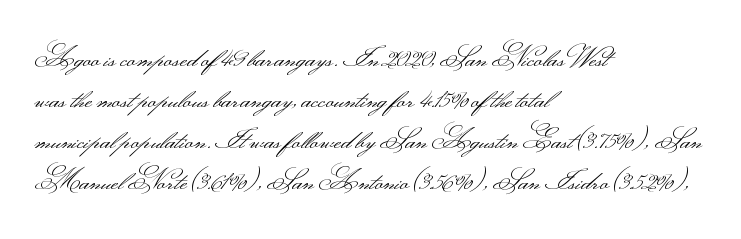
The image shows 28 px light, wide sans-serif type; set left-aligned, normal line spacing (1.47x), normal letter spacing, not underlined; medium stroke contrast.
